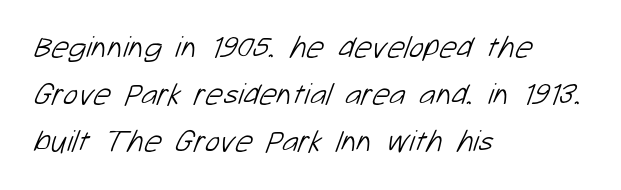
{"serif": "no", "bold": "no", "weight": "light", "width": "normal", "stroke_contrast": "low", "x_height": "medium", "monospaced": "no", "underline": "no", "align": "left", "line_spacing": "normal", "line_spacing_ratio": 1.51, "letter_spacing": "normal", "letter_spacing_em": 0.0, "glyph_px": 31}
